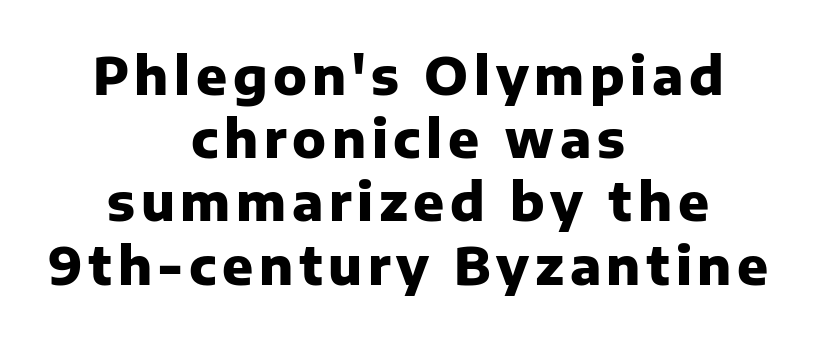
Q: Is the text bold? A: Yes.
Q: Is the text italic (slanted)? A: No, it is upright.
Q: Is the typeface a serif or a sans-serif typeface? A: Sans-serif.
Q: Is the text underlined? A: No.
Q: How is the paragraph aligned? A: Centered.
Q: Width (condensed, normal, or wide)? A: Normal.
Q: Stroke contrast? A: Low.
Q: x-height? A: Medium.
Q: Monospaced? A: No.
